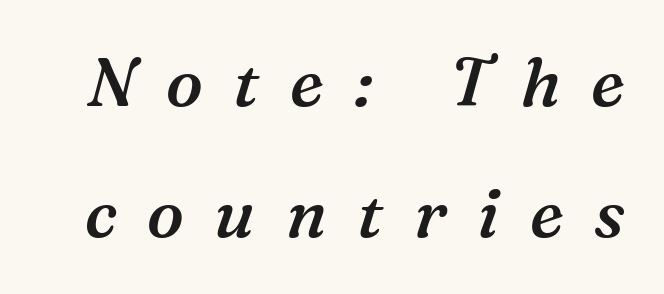
Q: Is the text bold? A: Semi-bold.
Q: Is the text italic (slanted)? A: Yes, it leans right by about 16 degrees.
Q: Is the typeface a serif or a sans-serif typeface? A: Serif.
Q: Is the text underlined? A: No.
Q: Is the spacing between letters normal or unusually wide? A: Unusually wide.
Q: Is the spacing between lines tight, normal or loose? A: Loose.
Q: Width (condensed, normal, or wide)? A: Normal.
Q: Stroke contrast? A: Medium.
Q: x-height? A: Medium.
Q: Monospaced? A: No.
